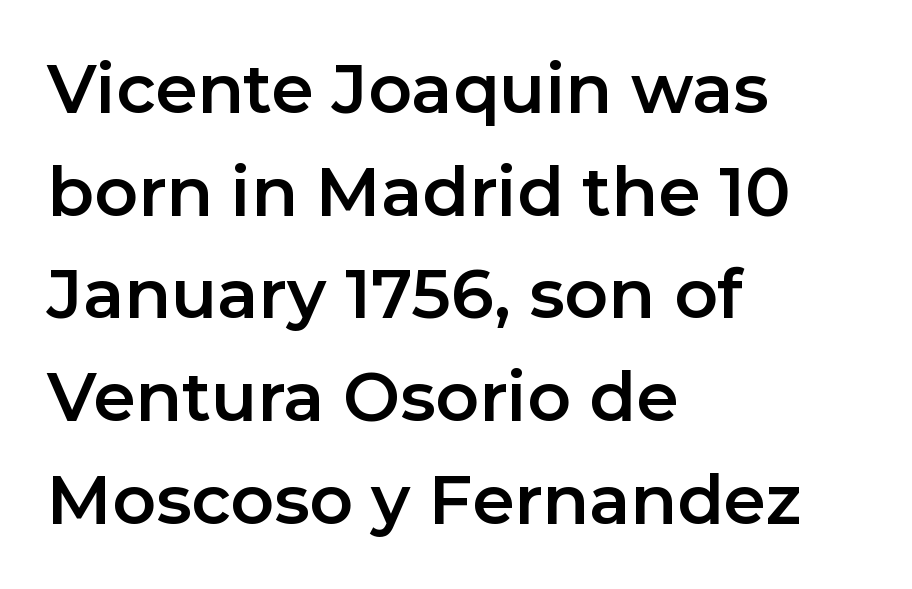
Horizontal alignment here is leftward, the default for most running prose. The typography opts for an upright posture over an oblique one. Glyph-to-glyph distance matches everyday printed text. Looks like regular typesetting: each glyph gets only the width it needs. The glyphs in this specimen are sans serif.
